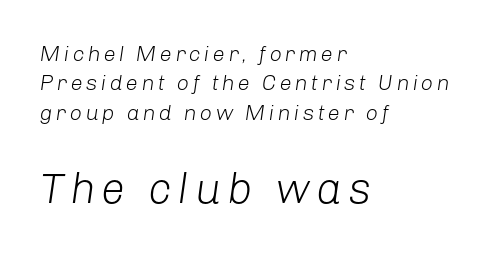
The image shows 43 px light type, italic (leaning right); set left-aligned, normal line spacing (1.33x), not underlined; the second (bottom) block is 1.95x larger; low stroke contrast and a medium x-height.
